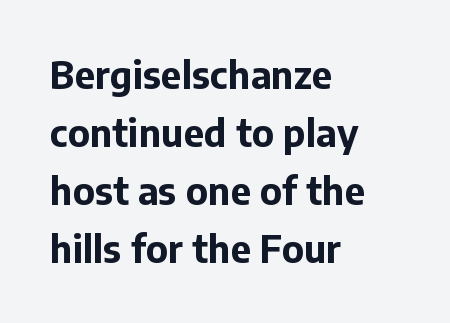
The image shows 37 px bold sans-serif type, upright; set left-aligned, normal line spacing (1.57x), normal letter spacing, not underlined; low stroke contrast and a medium x-height.
